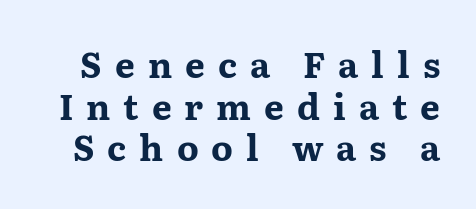
{"serif": "yes", "italic": "no", "bold": "yes", "weight": "bold", "width": "wide", "stroke_contrast": "medium", "x_height": "medium", "monospaced": "no", "underline": "no", "line_spacing_ratio": 1.19, "letter_spacing": "wide", "letter_spacing_em": 0.37, "glyph_px": 35}
